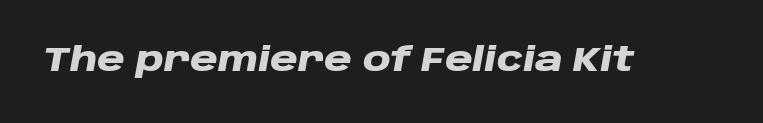
The image shows 34 px heavy, wide type, italic (leaning right); set normal letter spacing, not underlined; low stroke contrast and a large x-height.
